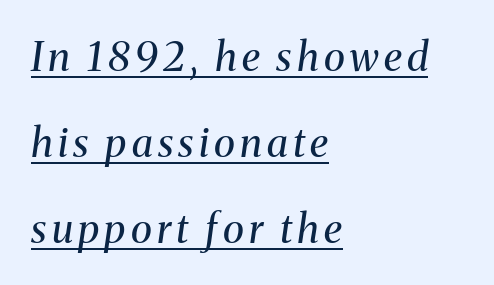
The rendered words wear a rule along their underside. Spacing verdict: proportional, widths tailored to each character. Every character sits at an angle, as italics do. Unlike a clean sans, this face finishes its strokes with serifs. Alignment: flush left. You could fit nearly another row in the gap between these rows.
